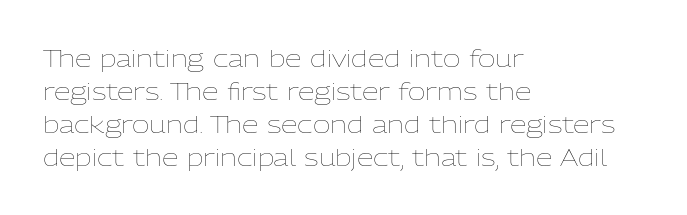
These lines stack with their left ends in a neat column. Letters rest on an invisible, unmarked baseline. The lines sit at an ordinary, default distance from one another. The type sits square on the baseline with zero lean. No letter is thick-stroked: the sample isn't bold. Default kerning and tracking; the words read as compact shapes.
